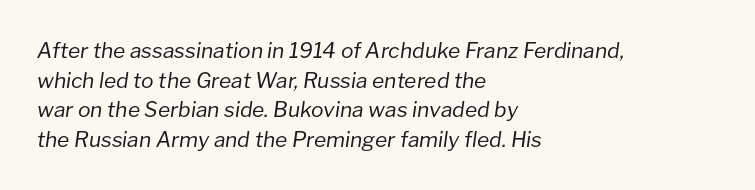
The rows are spaced the way most documents space them. No chunkiness to these letters — they're not bold. All the whitespace from short lines collects on the right. The words here are not underlined. Nobody touched the tracking dial on this one. Would a proofreader flag this as italicized? Yes.
